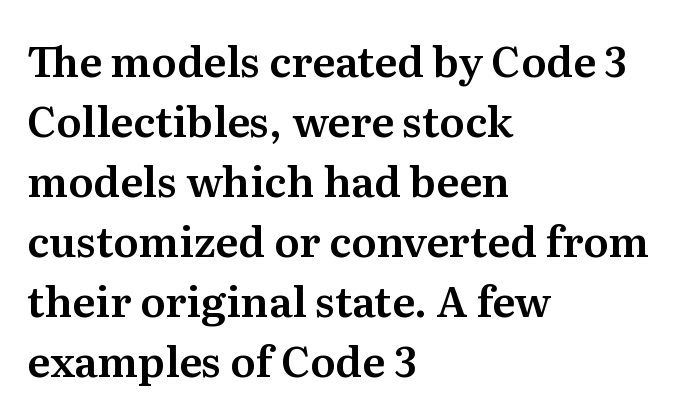
Q: Is the text italic (slanted)? A: No, it is upright.
Q: Is the typeface a serif or a sans-serif typeface? A: Serif.
Q: Is the text underlined? A: No.
Q: How is the paragraph aligned? A: Left-aligned.
Q: Is the spacing between letters normal or unusually wide? A: Normal.
Q: Is the spacing between lines tight, normal or loose? A: Normal.
Q: Width (condensed, normal, or wide)? A: Normal.
Q: Stroke contrast? A: Medium.
Q: x-height? A: Medium.
Q: Monospaced? A: No.
